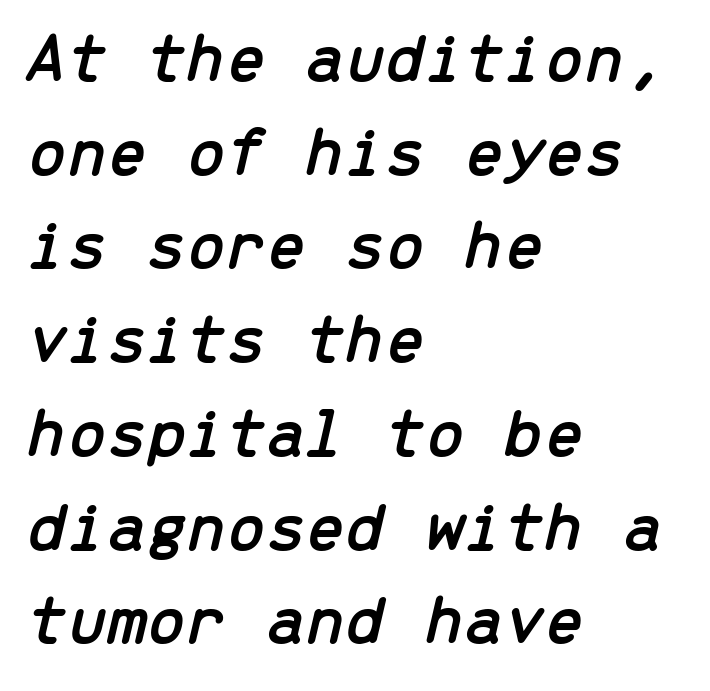
The font's italic variant was chosen for this text. Does the leading feel generous? No, just average. Compared with typical body copy, the letter spacing here is the same. Each letter, wide or thin by design, is forced into the same width here.
